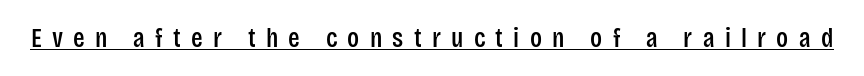
Q: Is the text italic (slanted)? A: No, it is upright.
Q: Is the text underlined? A: Yes.
Q: Is the spacing between letters normal or unusually wide? A: Unusually wide.
